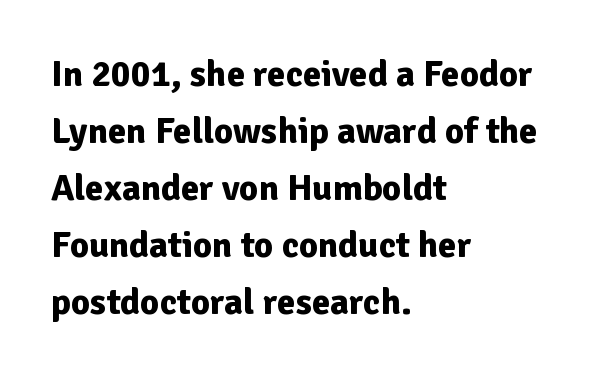
Nothing sits at the stroke ends, so this counts as sans-serif. This rendering leaves character spacing at its baseline value. The compositor pushed each line to the left boundary. These lines are rendered in a variable-pitch font. Students, this is bold: see how much ink each stroke carries.
